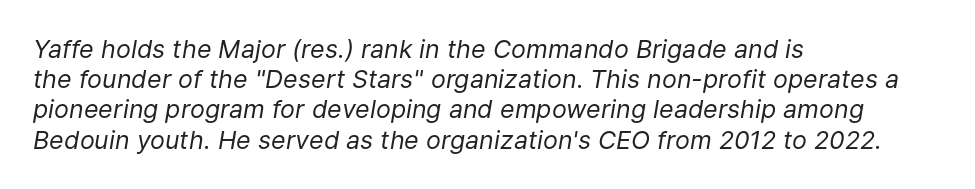
Q: Is the text bold? A: No.
Q: Is the text italic (slanted)? A: Yes, it leans right by about 9 degrees.
Q: Is the text underlined? A: No.
Q: How is the paragraph aligned? A: Left-aligned.
Q: Is the spacing between letters normal or unusually wide? A: Normal.
